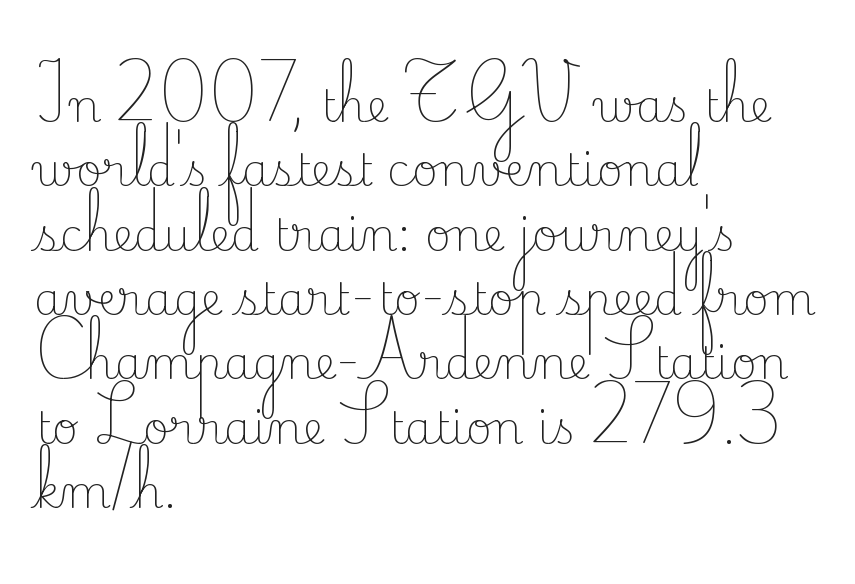
Q: Is the text bold? A: No.
Q: Is the text italic (slanted)? A: No, it is upright.
Q: Is the typeface a serif or a sans-serif typeface? A: Serif.
Q: Is the text underlined? A: No.
Q: How is the paragraph aligned? A: Left-aligned.
Q: Is the spacing between letters normal or unusually wide? A: Normal.
Q: Is the spacing between lines tight, normal or loose? A: Normal.
Q: Width (condensed, normal, or wide)? A: Normal.
Q: Stroke contrast? A: Low.
Q: x-height? A: Small.
Q: Monospaced? A: No.
